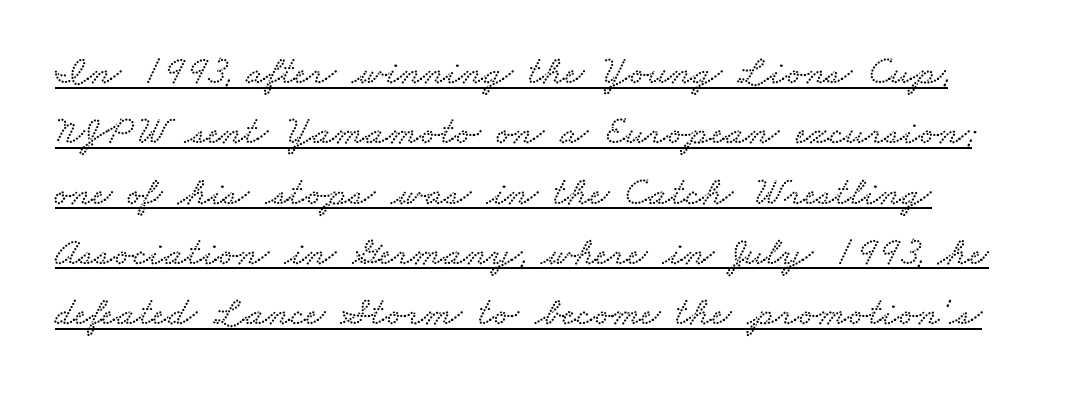
{"serif": "yes", "width": "wide", "stroke_contrast": "low", "x_height": "small", "monospaced": "no", "underline": "yes", "align": "left", "line_spacing": "normal", "line_spacing_ratio": 1.47, "letter_spacing": "normal", "letter_spacing_em": 0.0, "glyph_px": 41}
